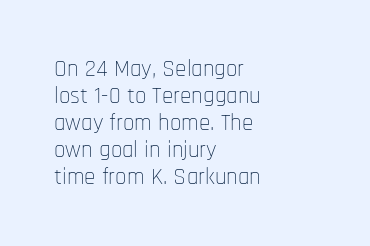
The image shows 23 px text type, upright; set left-aligned, line spacing 1.17x, normal letter spacing, not underlined.
